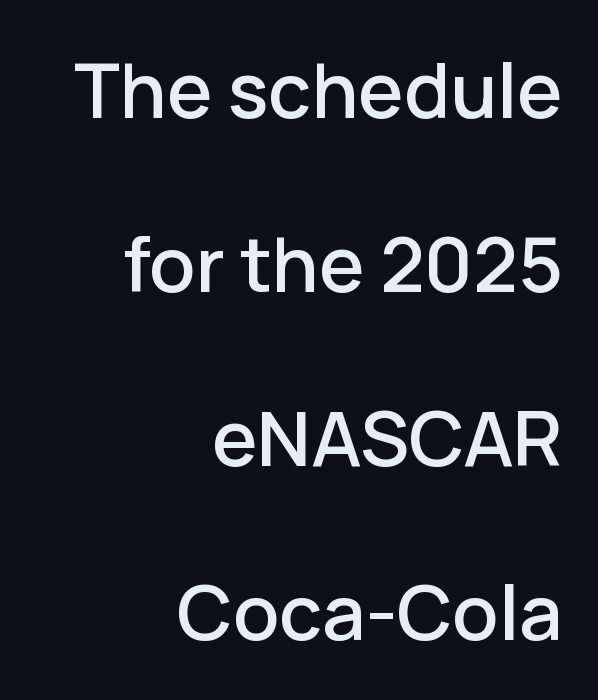
The image shows 76 px sans-serif type, upright; set right-aligned, loose line spacing (2.29x), normal letter spacing, not underlined; low stroke contrast and a medium x-height.
